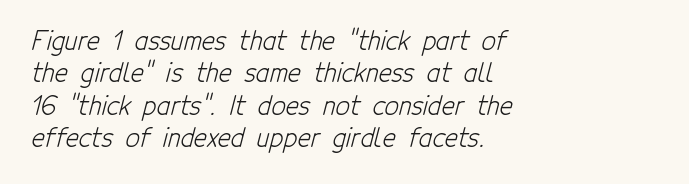
The image shows 25 px text type; set left-aligned, normal line spacing (1.3x), normal letter spacing, not underlined.
